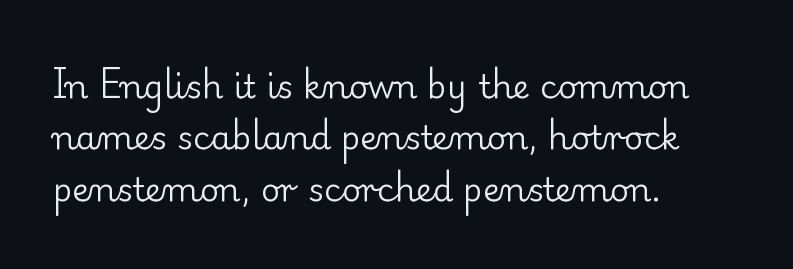
The lettering holds an erect, upright posture throughout. The rendering uses natural spacing where letterforms have individual widths. Typeset ragged right — the left edge is the straight one. To sum up the face: it has serifs.
